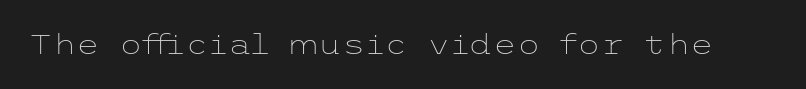
{"italic": "no", "bold": "no", "underline": "no", "letter_spacing": "normal", "letter_spacing_em": 0.0, "glyph_px": 27}
